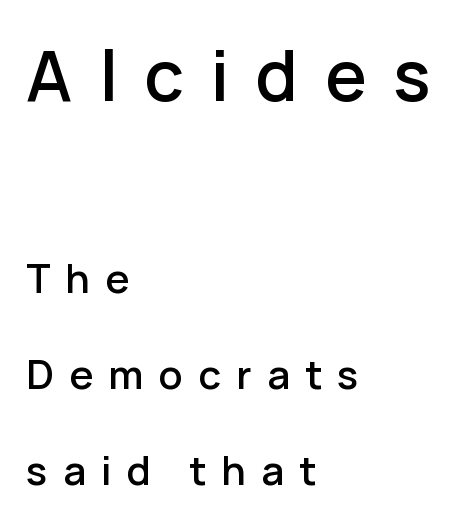
Q: Is the text italic (slanted)? A: No, it is upright.
Q: Is the typeface a serif or a sans-serif typeface? A: Sans-serif.
Q: Is the text underlined? A: No.
Q: How is the paragraph aligned? A: Left-aligned.
Q: Is the spacing between letters normal or unusually wide? A: Unusually wide.
Q: Is the spacing between lines tight, normal or loose? A: Loose.
Q: Which block of text is set in a larger size, the first (top) or the second (bottom)? A: The first (top) one.
Q: Width (condensed, normal, or wide)? A: Normal.
Q: Stroke contrast? A: Low.
Q: x-height? A: Medium.
Q: Monospaced? A: No.
